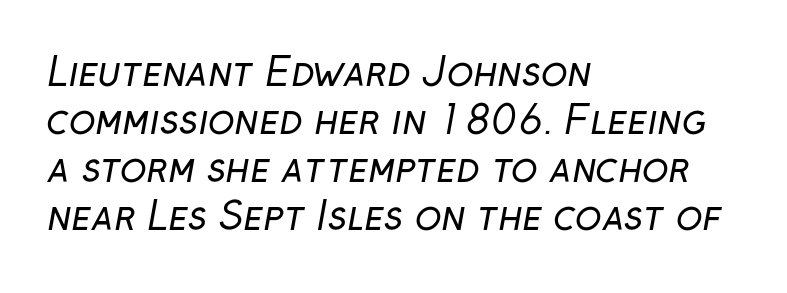
{"serif": "no", "bold": "no", "weight": "regular", "width": "normal", "stroke_contrast": "low", "x_height": "medium", "monospaced": "no", "underline": "no", "align": "left", "line_spacing_ratio": 1.23, "letter_spacing": "normal", "letter_spacing_em": 0.0, "glyph_px": 39}
